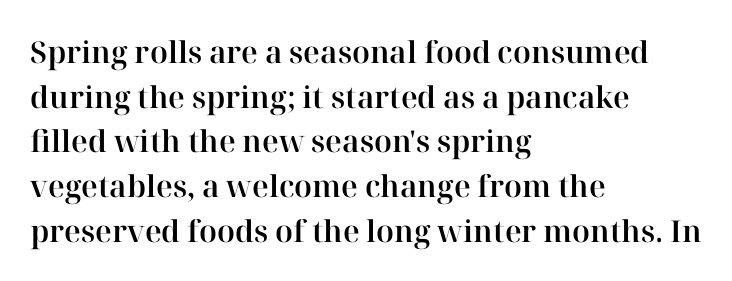
The image shows 30 px serif type, upright; set left-aligned, normal line spacing (1.49x), normal letter spacing, not underlined; high stroke contrast and a medium x-height.
